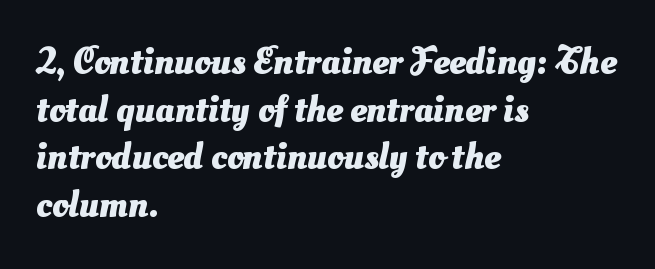
{"serif": "no", "bold": "yes", "weight": "heavy", "width": "normal", "stroke_contrast": "medium", "x_height": "small", "monospaced": "no", "underline": "no", "align": "left", "line_spacing": "normal", "line_spacing_ratio": 1.29, "letter_spacing": "normal", "letter_spacing_em": 0.0, "glyph_px": 37}
